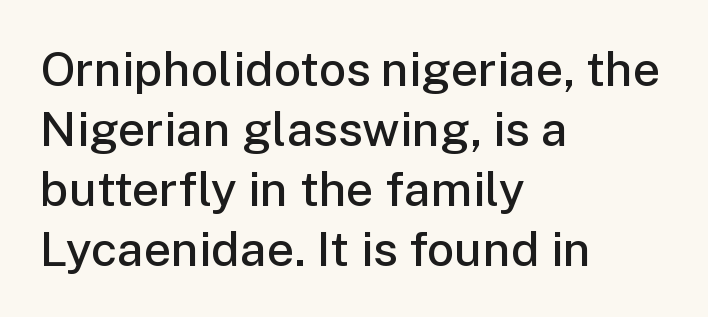
The image shows 48 px semibold sans-serif type, upright; set left-aligned, normal line spacing (1.25x), normal letter spacing, not underlined; low stroke contrast and a medium x-height.
